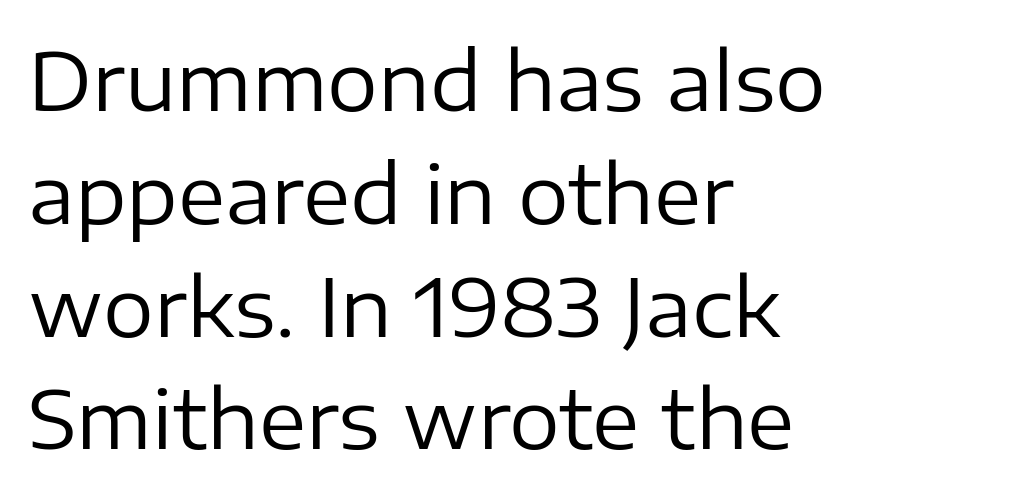
The specimen omits any rule beneath the text block's lines. The lettering stays uniformly vertical, giving the passage a roman look. Think of a printed novel: that variable character pitch is what you see here. Between one letter and the next there's only the usual sliver of space. Each letter's strokes conclude bluntly, with no projecting serifs.
